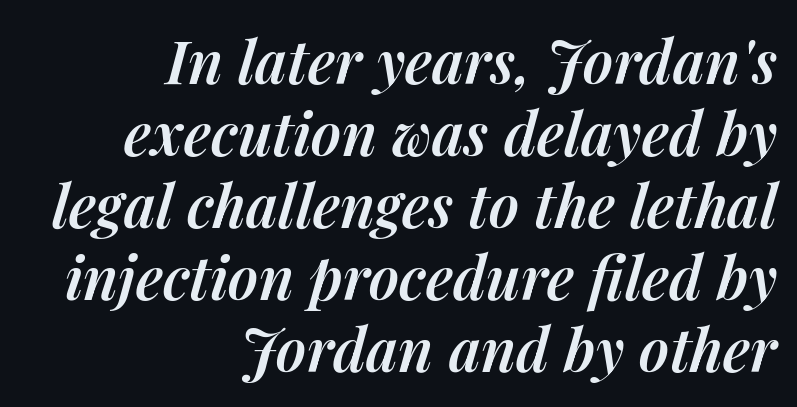
Looks like regular typesetting: each glyph gets only the width it needs. In CSS terms this would be text-align: right. How are the letters spaced? Ordinarily, with no added tracking. The gap between lines stays unmarked. Strokes here are thickened, but only to semibold level. Observe the lean: these are italic letterforms.
